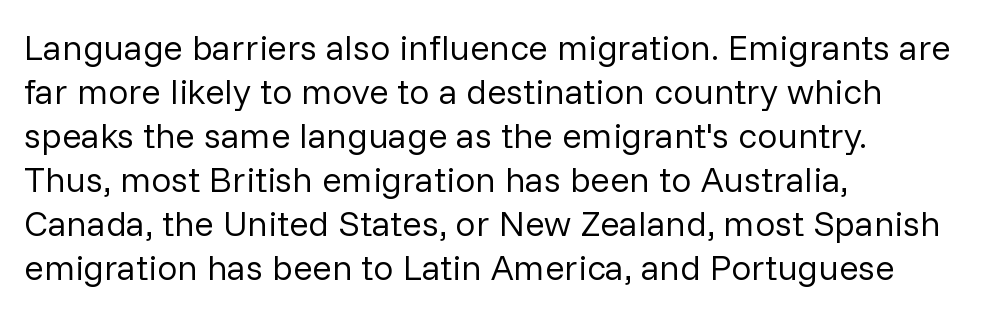
Any mark beneath the type? The region is blank. Characters remain perfectly vertical along every line. Each letter keeps its own natural width here, so spacing adapts to shape. The letterforms sit at book weight or below. Notice how the passage keeps a crisp vertical edge on the left only. The face used here is rendered with its standard letterfit.
